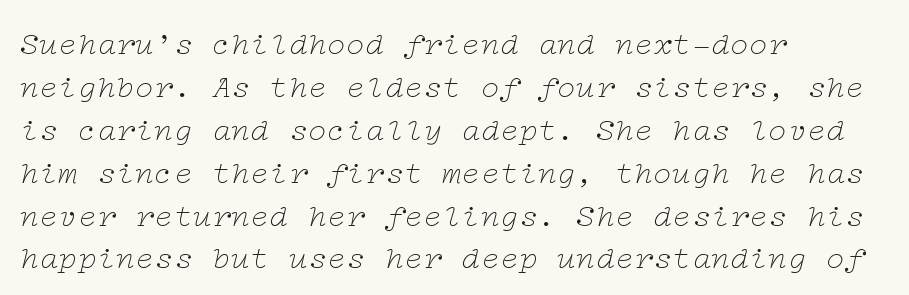
The image shows 32 px thin, wide serif type, italic (leaning right); set left-aligned, normal line spacing (1.34x), normal letter spacing, not underlined; low stroke contrast and a medium x-height.
